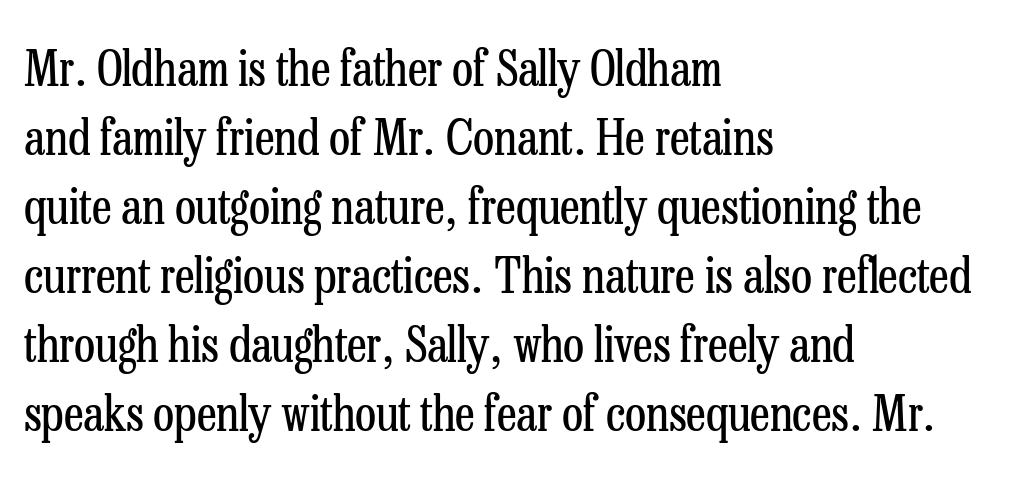
Q: Is the text bold? A: No.
Q: Is the text italic (slanted)? A: No, it is upright.
Q: Is the typeface a serif or a sans-serif typeface? A: Serif.
Q: Is the text underlined? A: No.
Q: How is the paragraph aligned? A: Left-aligned.
Q: Is the spacing between letters normal or unusually wide? A: Normal.
Q: Is the spacing between lines tight, normal or loose? A: Normal.
Q: Width (condensed, normal, or wide)? A: Condensed.
Q: Stroke contrast? A: Low.
Q: x-height? A: Medium.
Q: Monospaced? A: No.
